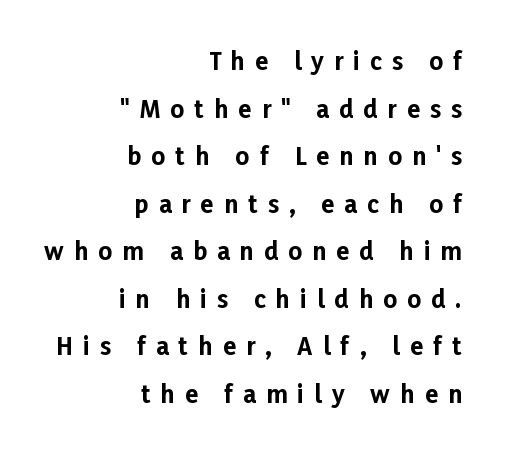
{"italic": "no", "bold": "yes", "underline": "no", "align": "right", "line_spacing": "loose", "line_spacing_ratio": 1.98, "letter_spacing": "wide", "letter_spacing_em": 0.42, "glyph_px": 24}
